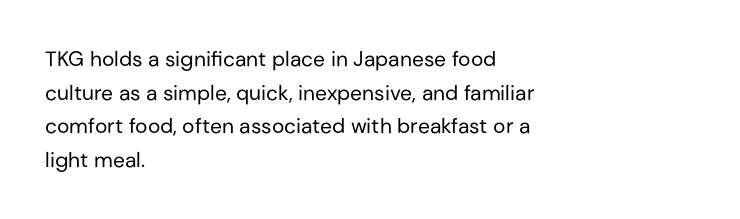
{"italic": "no", "bold": "no", "underline": "no", "align": "left", "line_spacing": "normal", "line_spacing_ratio": 1.6, "letter_spacing": "normal", "letter_spacing_em": 0.0, "glyph_px": 21}
